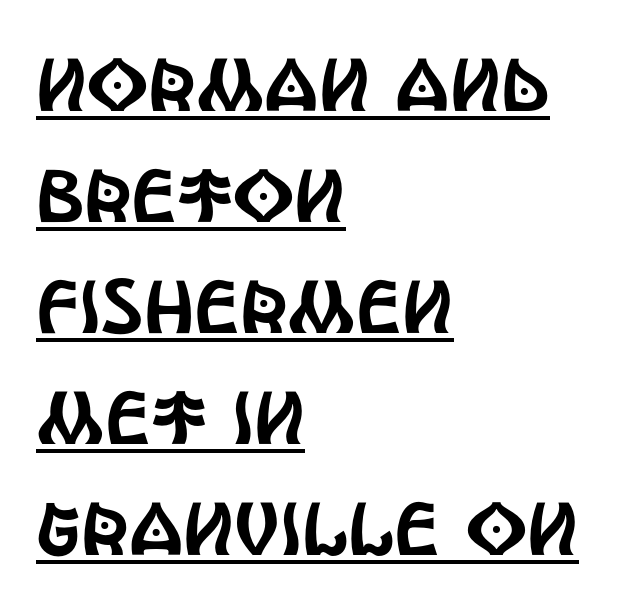
{"serif": "no", "italic": "no", "width": "condensed", "x_height": "large", "monospaced": "no", "underline": "yes", "align": "left", "line_spacing": "normal", "line_spacing_ratio": 1.48, "letter_spacing": "normal", "letter_spacing_em": 0.0, "glyph_px": 75}
